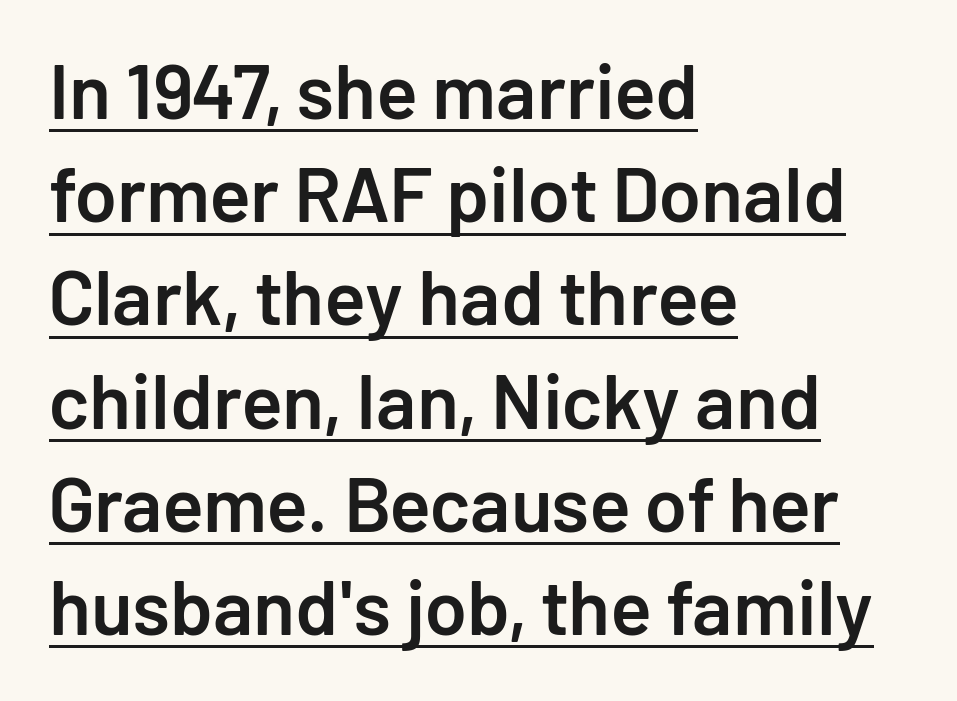
The image shows 77 px semibold sans-serif type, upright; set left-aligned, normal line spacing (1.34x), normal letter spacing, underlined; low stroke contrast and a medium x-height.
